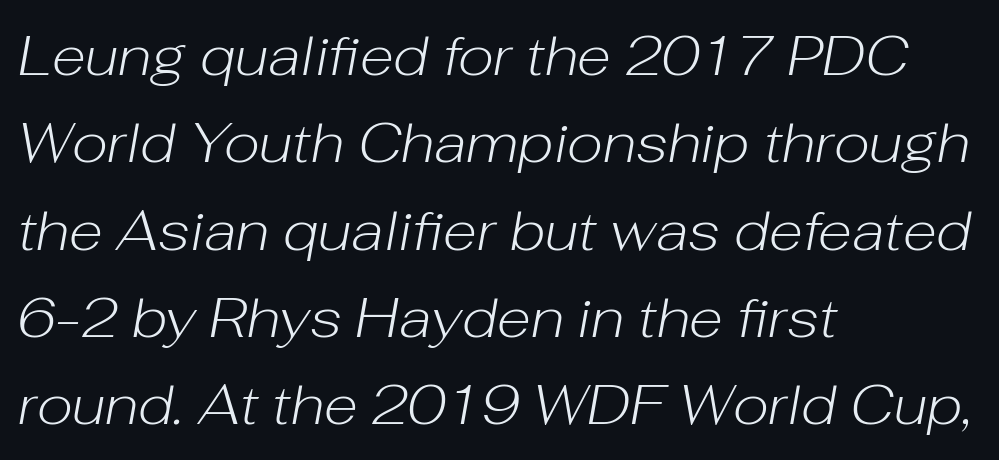
Successive baselines arrive at the customary interval. The foot of each line stays bare and open. This reads as an unemphasized weight, regular at the heaviest. Observe the lean: these are italic letterforms. Default kerning and tracking; the words read as compact shapes.
